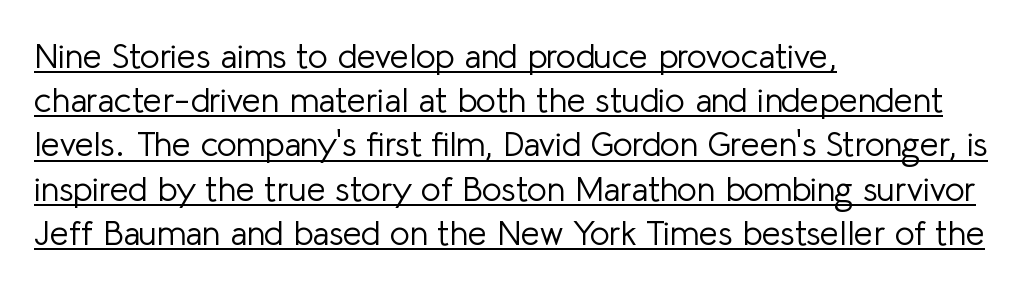
The image shows 34 px light sans-serif type, upright; set left-aligned, normal line spacing (1.3x), normal letter spacing, underlined; low stroke contrast and a medium x-height.
